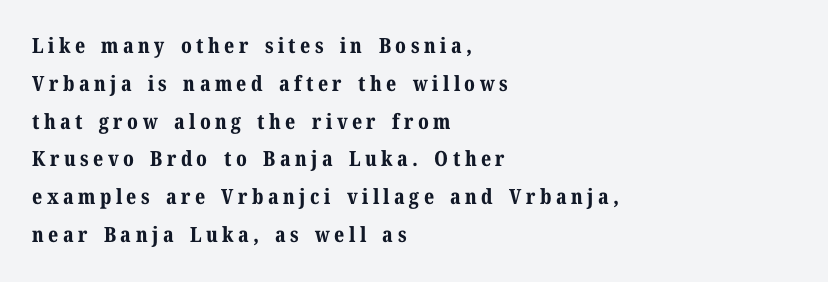
Q: Is the text bold? A: Yes.
Q: Is the text italic (slanted)? A: No, it is upright.
Q: Is the text underlined? A: No.
Q: How is the paragraph aligned? A: Left-aligned.
Q: Is the spacing between letters normal or unusually wide? A: Unusually wide.
